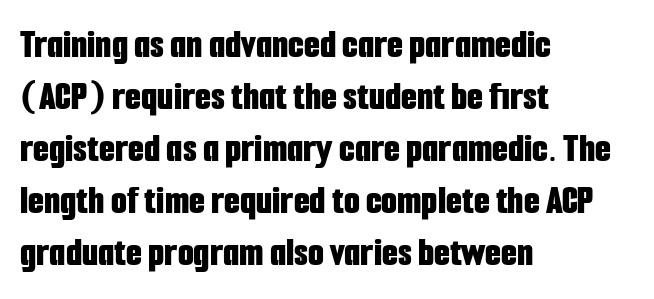
The face used here is proportionally spaced, like ordinary book or web type. On the weight axis this lands at bold, roughly 700. No extra tracking has been applied to these lines. Does the type have serifs? No, each stem ends abruptly. The rows are spaced the way most documents space them. Short and long lines alike share a common starting point at left.
